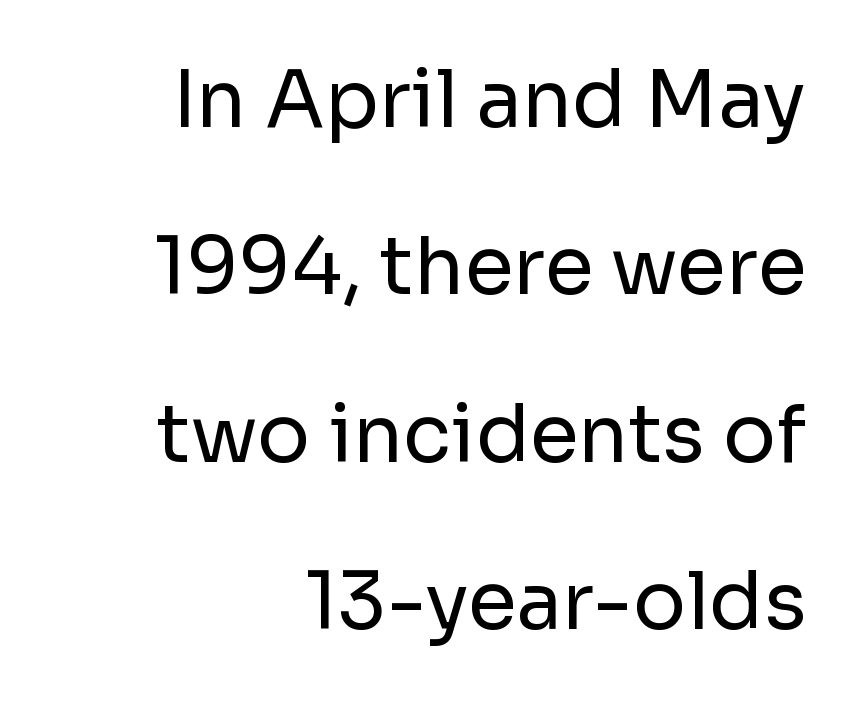
Whoever set this chose breathing room over compactness in the vertical rhythm. Short and long lines alike share a common ending point at right. Nobody touched the tracking dial on this one. This sample has the flowing, uneven cadence of proportional lettering. Ordinary non-slanted type is in use.
